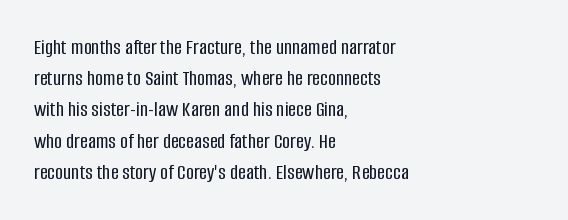
The image shows 22 px text type, upright; set left-aligned, normal line spacing (1.42x), normal letter spacing, not underlined.
